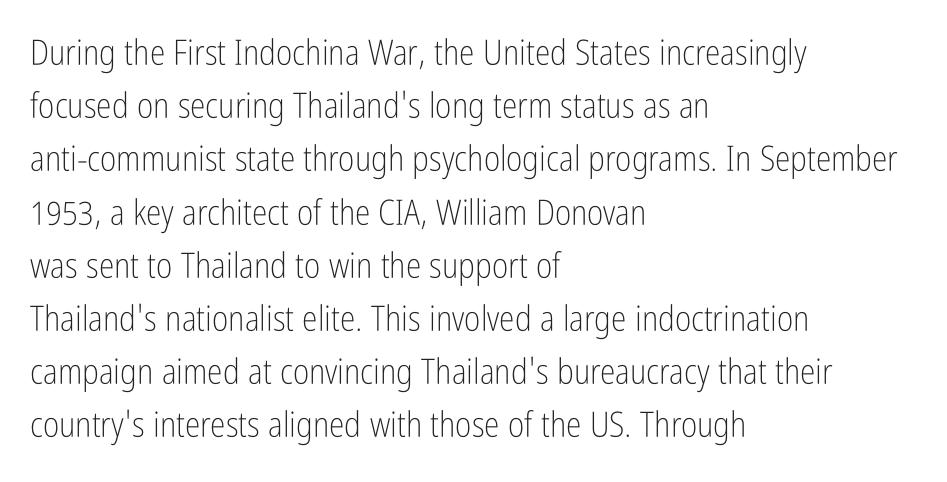
The image shows 35 px light, condensed sans-serif type, upright; set left-aligned, normal line spacing (1.52x), normal letter spacing, not underlined; low stroke contrast and a medium x-height.
